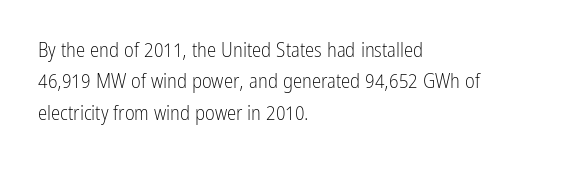
Ordinary non-slanted type is in use. Honestly, the row spacing looks completely unremarkable. These lines keep a tight, regular rhythm from letter to letter. These lines stack with their left ends in a neat column.
